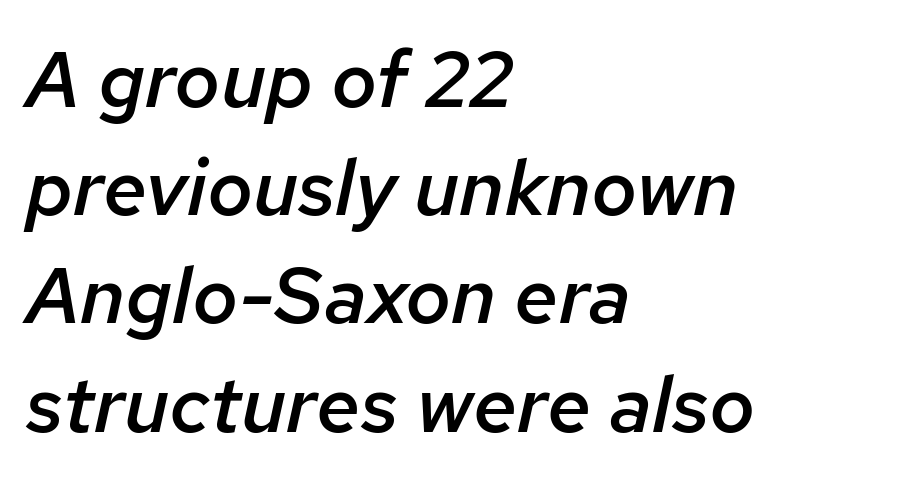
{"italic": "yes", "lean": "right", "slant_degrees": 12, "bold": "semi", "weight": "semibold", "width": "normal", "stroke_contrast": "low", "x_height": "medium", "monospaced": "no", "underline": "no", "align": "left", "line_spacing": "normal", "line_spacing_ratio": 1.37, "letter_spacing": "normal", "letter_spacing_em": 0.0, "glyph_px": 79}
